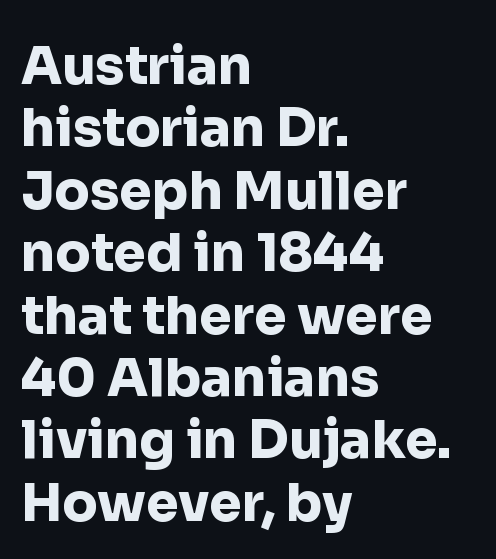
Q: Is the text bold? A: Yes.
Q: Is the text italic (slanted)? A: No, it is upright.
Q: Is the typeface a serif or a sans-serif typeface? A: Sans-serif.
Q: Is the text underlined? A: No.
Q: How is the paragraph aligned? A: Left-aligned.
Q: Is the spacing between letters normal or unusually wide? A: Normal.
Q: Width (condensed, normal, or wide)? A: Normal.
Q: Stroke contrast? A: Low.
Q: x-height? A: Medium.
Q: Monospaced? A: No.
